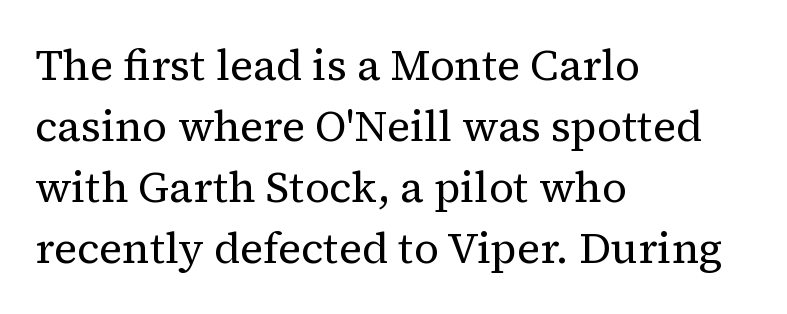
Q: Is the text bold? A: No.
Q: Is the text italic (slanted)? A: No, it is upright.
Q: Is the typeface a serif or a sans-serif typeface? A: Serif.
Q: Is the text underlined? A: No.
Q: How is the paragraph aligned? A: Left-aligned.
Q: Is the spacing between letters normal or unusually wide? A: Normal.
Q: Is the spacing between lines tight, normal or loose? A: Normal.
Q: Width (condensed, normal, or wide)? A: Normal.
Q: Stroke contrast? A: Medium.
Q: x-height? A: Medium.
Q: Monospaced? A: No.
